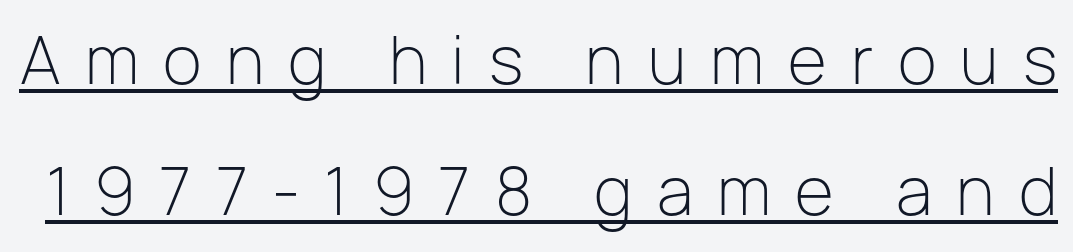
{"serif": "no", "italic": "no", "bold": "no", "weight": "light", "width": "normal", "stroke_contrast": "low", "x_height": "medium", "monospaced": "no", "underline": "yes", "line_spacing": "loose", "line_spacing_ratio": 2.05, "letter_spacing": "wide", "letter_spacing_em": 0.38, "glyph_px": 64}
